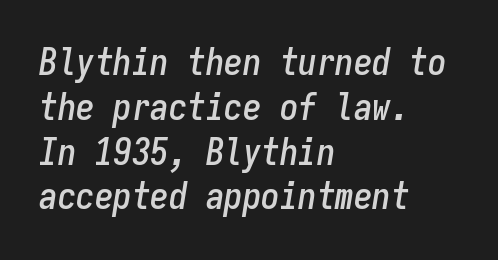
{"italic": "yes", "lean": "right", "slant_degrees": 9, "width": "condensed", "stroke_contrast": "low", "x_height": "medium", "monospaced": "yes", "underline": "no", "align": "left", "line_spacing_ratio": 1.21, "letter_spacing": "normal", "letter_spacing_em": 0.0, "glyph_px": 37}
